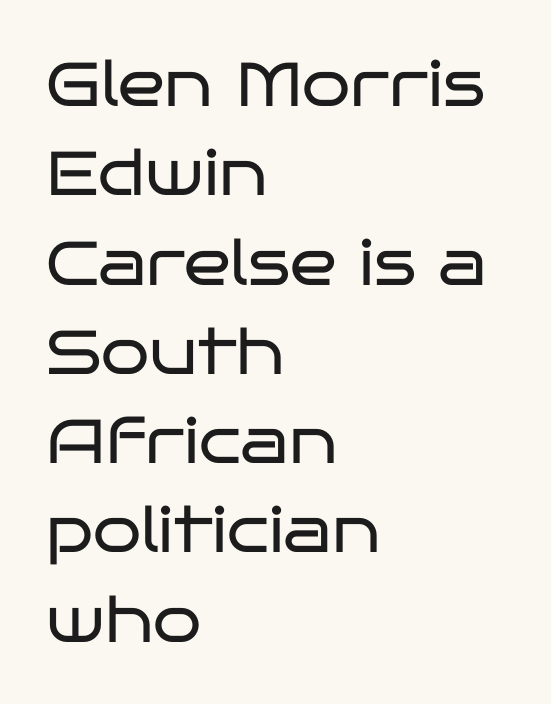
Posture: straight, roman, zero tilt. Line starts are locked; line ends wander. The space beneath each line is pristine and unruled. This rendering leaves character spacing at its baseline value. Nothing heavy about these letters — not bold at all.
